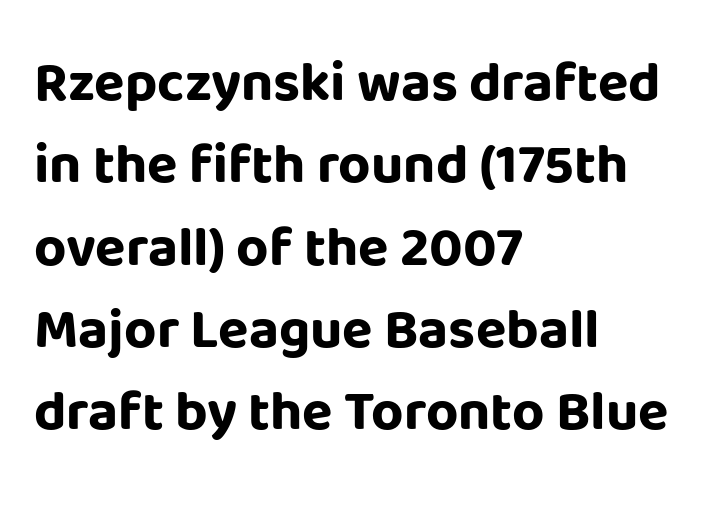
{"serif": "no", "italic": "no", "bold": "yes", "weight": "bold", "width": "normal", "stroke_contrast": "low", "x_height": "large", "monospaced": "no", "underline": "no", "align": "left", "line_spacing": "normal", "line_spacing_ratio": 1.47, "letter_spacing": "normal", "letter_spacing_em": 0.0, "glyph_px": 56}
